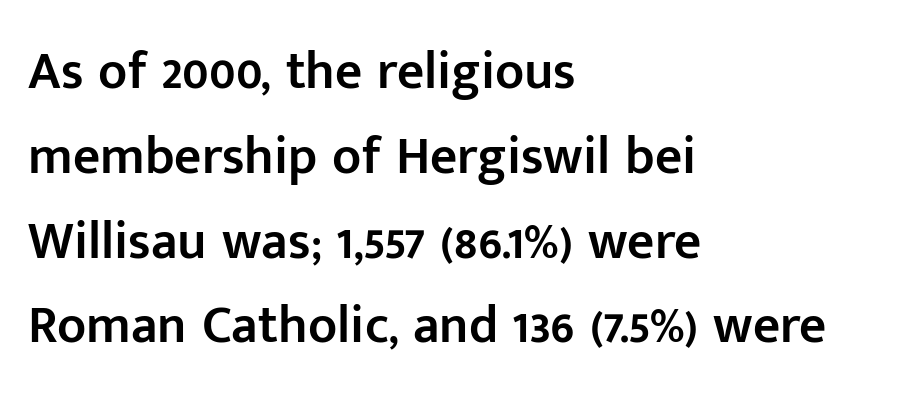
The text was rendered using a sans face with plain stroke endings. Lines of text with bare space underneath. Does the lettering tilt? It doesn't — this is upright. All the whitespace from short lines collects on the right. The rendering uses natural spacing where letterforms have individual widths.
